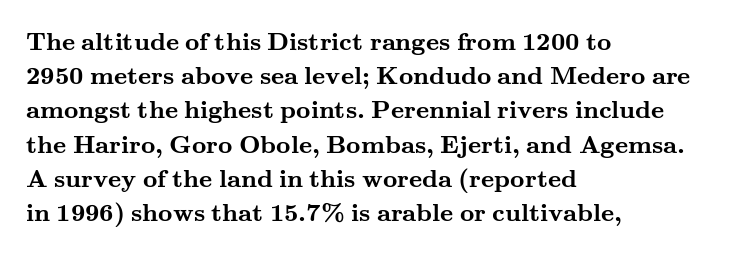
The lines in this sample share a left origin and differ only in where they stop. Summary of vertical rhythm: regular, with standard interline spacing. Italic: no, the glyphs are upright roman. The letterforms sit shoulder to shoulder at normal distance. Set as a true bold cut, around the 700 mark. The baseline area is clear.
